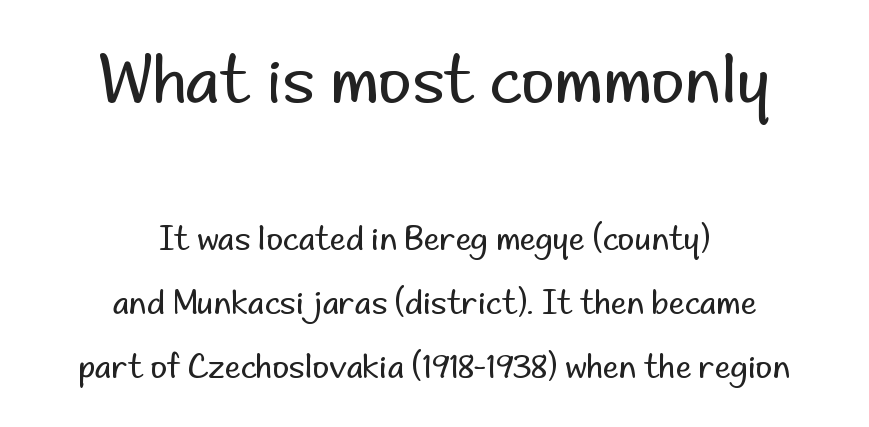
{"serif": "no", "italic": "no", "bold": "no", "weight": "regular", "width": "normal", "stroke_contrast": "low", "x_height": "small", "monospaced": "no", "underline": "no", "align": "center", "line_spacing": "loose", "line_spacing_ratio": 1.99, "letter_spacing": "normal", "letter_spacing_em": 0.0, "larger_block": "first", "size_ratio": 2.03, "glyph_px": 65}
